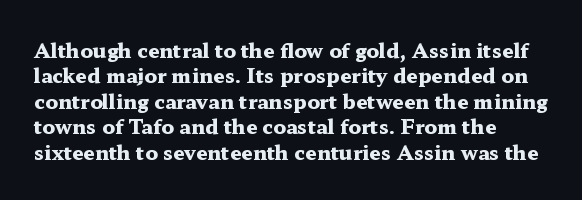
{"italic": "no", "bold": "yes", "underline": "no", "align": "left", "line_spacing": "normal", "line_spacing_ratio": 1.27, "letter_spacing": "normal", "letter_spacing_em": 0.0, "glyph_px": 20}
